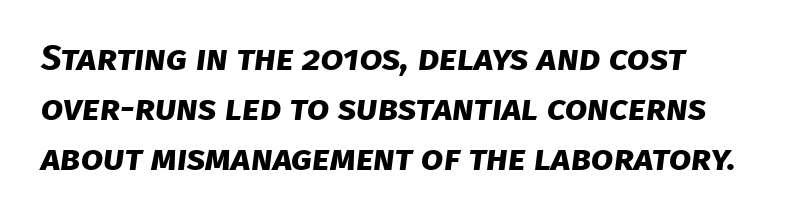
The image shows 36 px bold sans-serif type; set normal line spacing (1.39x), normal letter spacing, not underlined; low stroke contrast and a large x-height.
